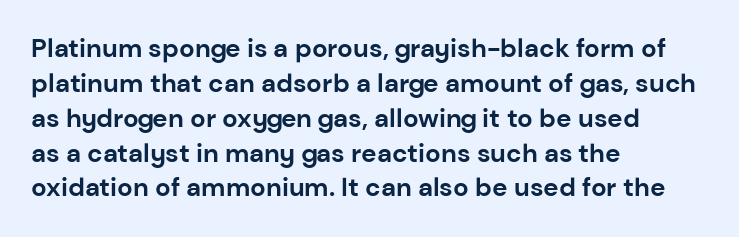
The baseline area is clear. The lines in this sample share a left origin and differ only in where they stop. The type is set solid horizontally, with unmodified tracking. Compared with typical paragraphs, the rows here are spaced about the same. Thick stems and heavy bowls — unmistakably bold. Ascenders rise straight up at ninety degrees.
